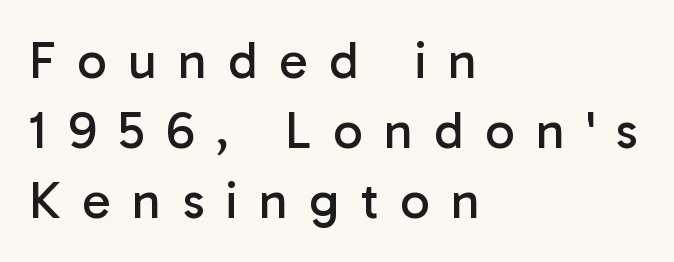
What's the leading like? Ordinary, nothing unusual. No word sits above an underline. The passage shown has open, widely tracked lettering throughout. Note the varied advance widths — an 'i' is clearly narrower than an 'm'.
